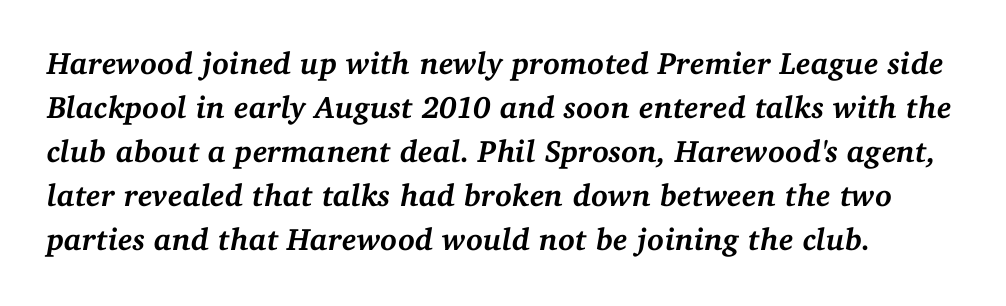
Between one letter and the next there's only the usual sliver of space. These lines were composed using italics. Reading down the column, the eye jumps a familiar distance to each next line. Varying glyph widths throughout — classic text-font behaviour.
